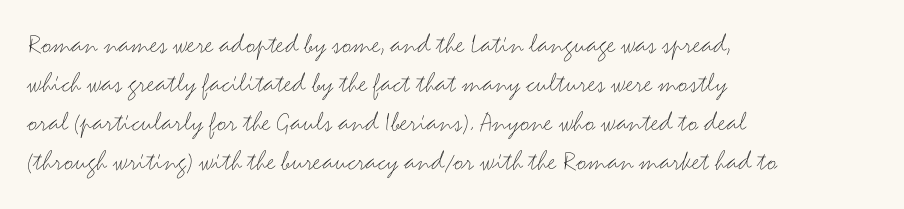
{"serif": "no", "bold": "no", "weight": "thin", "width": "wide", "stroke_contrast": "medium", "x_height": "small", "monospaced": "no", "underline": "no", "align": "left", "line_spacing": "normal", "line_spacing_ratio": 1.34, "letter_spacing": "normal", "letter_spacing_em": 0.0, "glyph_px": 29}
